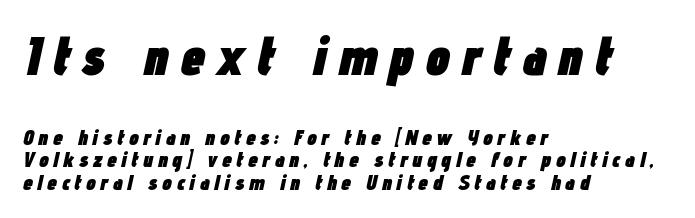
Character size in the leading block exceeds that of the trailing block. A full-strength bold gives these letters their thick strokes. Spacing between characters has been opened up far beyond the box default. If you drew a ruler down the left edge, every line would touch it. The foot of each line stays bare and open. This sample has the flowing, uneven cadence of proportional lettering.
